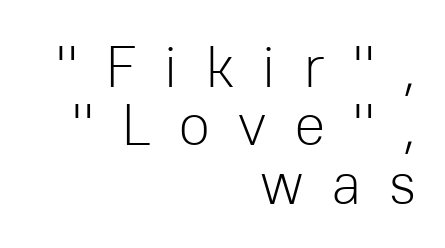
Q: Is the text bold? A: No.
Q: Is the text italic (slanted)? A: No, it is upright.
Q: Is the typeface a serif or a sans-serif typeface? A: Sans-serif.
Q: Is the text underlined? A: No.
Q: How is the paragraph aligned? A: Right-aligned.
Q: Is the spacing between letters normal or unusually wide? A: Unusually wide.
Q: Is the spacing between lines tight, normal or loose? A: Tight.
Q: Width (condensed, normal, or wide)? A: Normal.
Q: Stroke contrast? A: Low.
Q: x-height? A: Medium.
Q: Monospaced? A: No.
